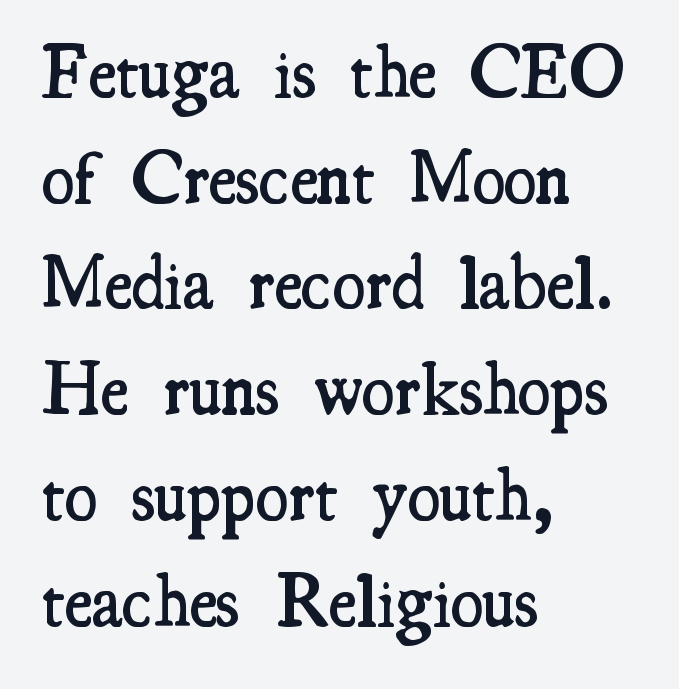
{"serif": "yes", "italic": "no", "bold": "semi", "weight": "semibold", "width": "condensed", "stroke_contrast": "medium", "x_height": "small", "monospaced": "no", "underline": "no", "align": "left", "line_spacing": "normal", "line_spacing_ratio": 1.41, "letter_spacing": "normal", "letter_spacing_em": 0.0, "glyph_px": 75}
